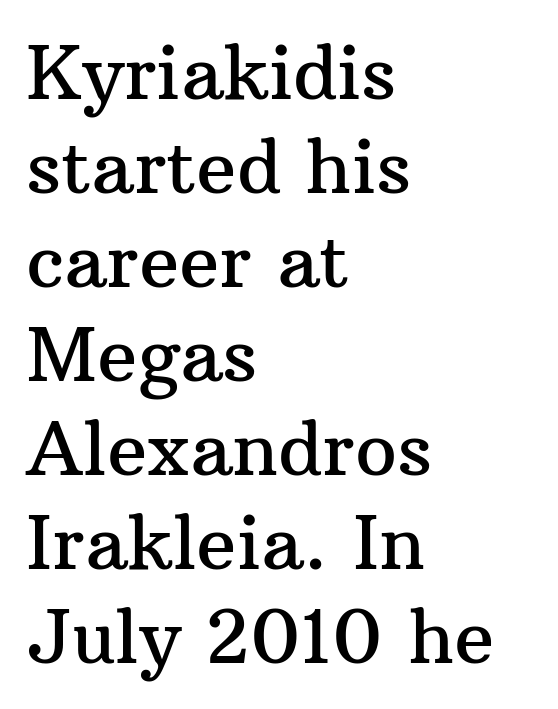
If you drew a line through each stem, it would be perfectly vertical. Character widths vary here, with narrow letters taking less room than wide ones. Descenders are the only things crossing below the line. The line texture is even and compact thanks to regular tracking. In CSS terms this would be text-align: left. In terms of leading, this rendering sits right in the middle.
